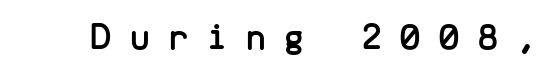
Is this a fixed-width face? Yes — each glyph sits in an identical cell. This is roman type, the default non-slanted kind. Words float on clear page, feet unadorned. In terms of letterform style, serifs are entirely absent. Spacing between characters has been opened up far beyond the box default.
